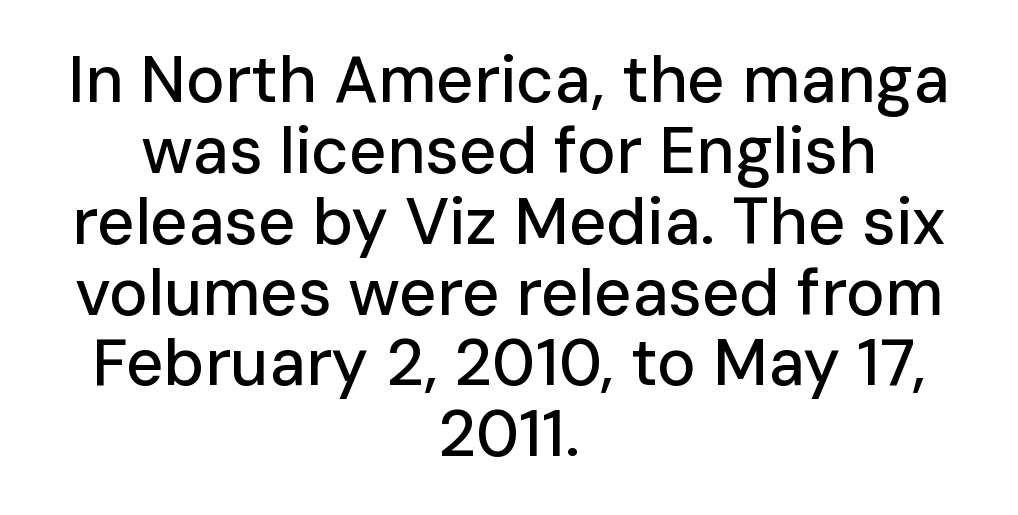
The image shows 65 px sans-serif type, upright; set centered, tight line spacing (1.09x), normal letter spacing, not underlined; low stroke contrast and a medium x-height.
